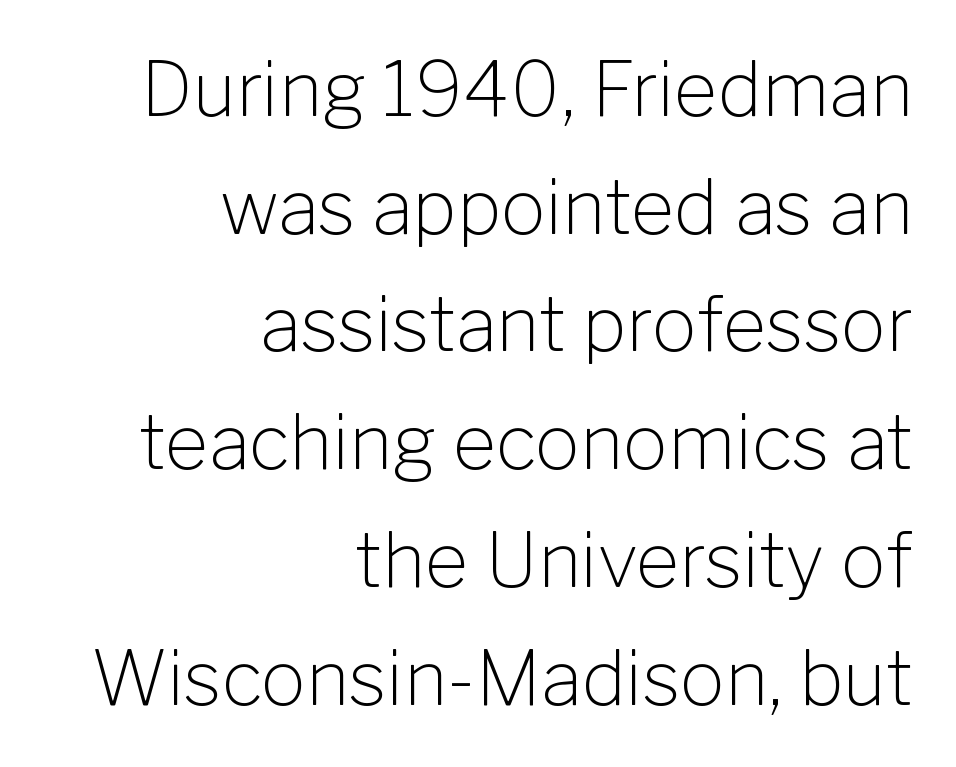
The image shows 75 px light sans-serif type, upright; set right-aligned, normal line spacing (1.57x), normal letter spacing, not underlined; low stroke contrast and a medium x-height.
